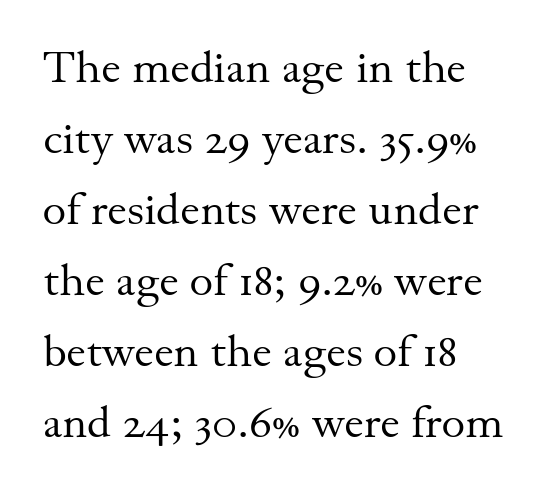
{"serif": "yes", "italic": "no", "bold": "no", "weight": "regular", "width": "normal", "stroke_contrast": "medium", "x_height": "small", "monospaced": "no", "underline": "no", "align": "left", "line_spacing": "normal", "line_spacing_ratio": 1.58, "letter_spacing": "normal", "letter_spacing_em": 0.0, "glyph_px": 45}
